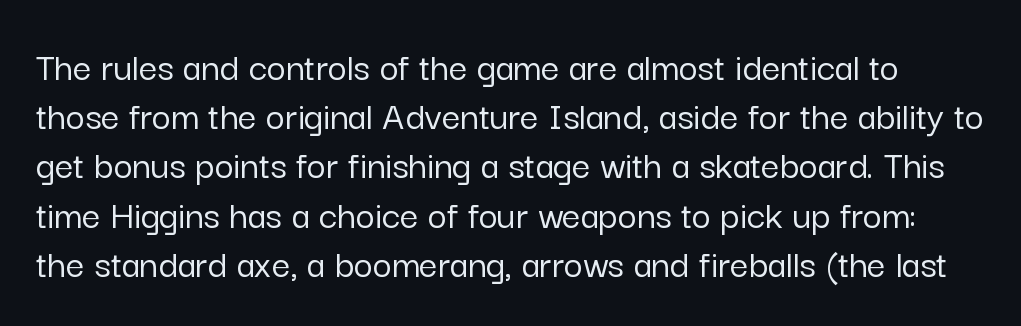
Character widths vary here, with narrow letters taking less room than wide ones. You can tell it's not italic because the verticals are truly vertical. Serifs: no, the terminals of the letterforms are clean. What stands out about the letter spacing? Nothing — it is the standard amount. Clear beneath every line of the passage.
